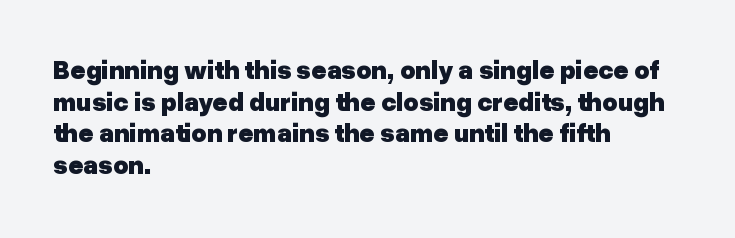
Q: Is the text bold? A: Yes.
Q: Is the text italic (slanted)? A: No, it is upright.
Q: Is the text underlined? A: No.
Q: How is the paragraph aligned? A: Left-aligned.
Q: Is the spacing between letters normal or unusually wide? A: Normal.
